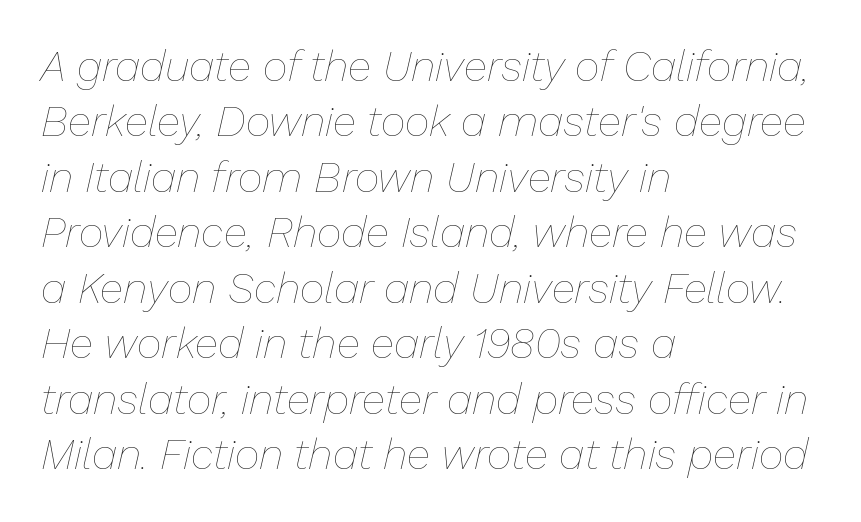
Q: Is the text bold? A: No.
Q: Is the text italic (slanted)? A: Yes, it leans right by about 13 degrees.
Q: Is the text underlined? A: No.
Q: How is the paragraph aligned? A: Left-aligned.
Q: Is the spacing between letters normal or unusually wide? A: Normal.
Q: Is the spacing between lines tight, normal or loose? A: Normal.
Q: Width (condensed, normal, or wide)? A: Normal.
Q: Stroke contrast? A: Low.
Q: x-height? A: Medium.
Q: Monospaced? A: No.
